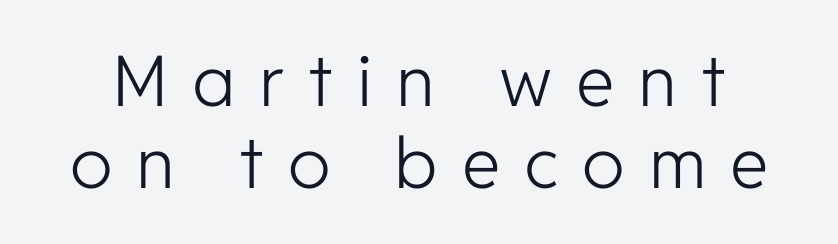
{"serif": "no", "italic": "no", "bold": "no", "weight": "light", "width": "normal", "stroke_contrast": "low", "x_height": "medium", "monospaced": "no", "underline": "no", "line_spacing_ratio": 1.17, "letter_spacing": "wide", "letter_spacing_em": 0.34, "glyph_px": 70}
